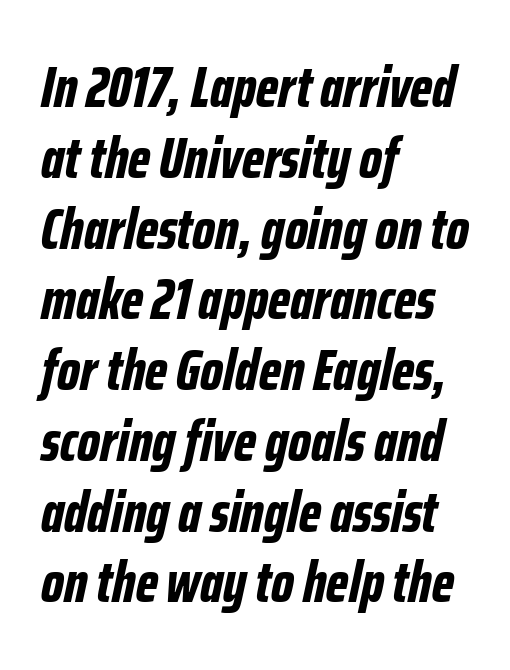
The image shows 58 px bold, condensed type, italic (leaning right); set left-aligned, line spacing 1.22x, normal letter spacing, not underlined; low stroke contrast and a medium x-height.
